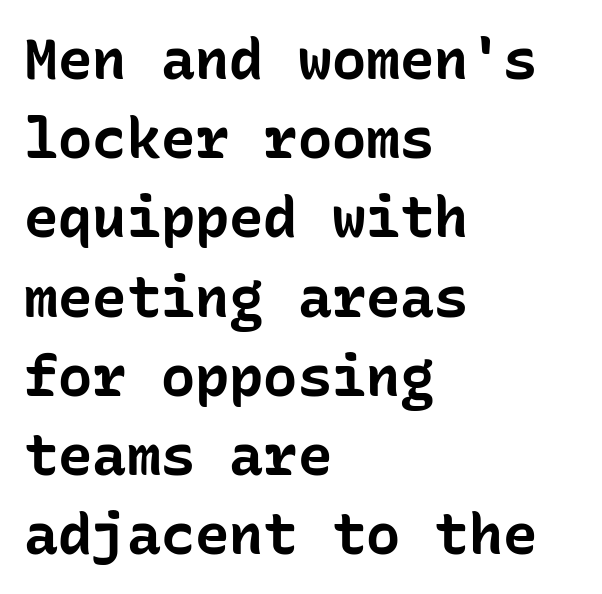
{"serif": "no", "italic": "no", "bold": "yes", "weight": "bold", "width": "normal", "stroke_contrast": "low", "x_height": "medium", "monospaced": "yes", "underline": "no", "align": "left", "line_spacing": "normal", "line_spacing_ratio": 1.39, "letter_spacing": "normal", "letter_spacing_em": 0.0, "glyph_px": 57}
